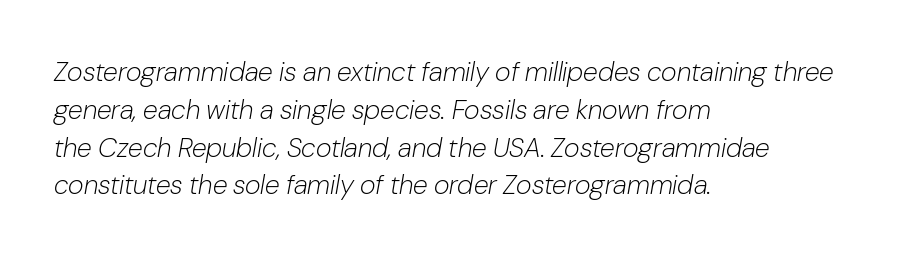
{"italic": "yes", "lean": "right", "slant_degrees": 10, "bold": "no", "underline": "no", "align": "left", "line_spacing": "normal", "line_spacing_ratio": 1.4, "letter_spacing": "normal", "letter_spacing_em": 0.0, "glyph_px": 27}
